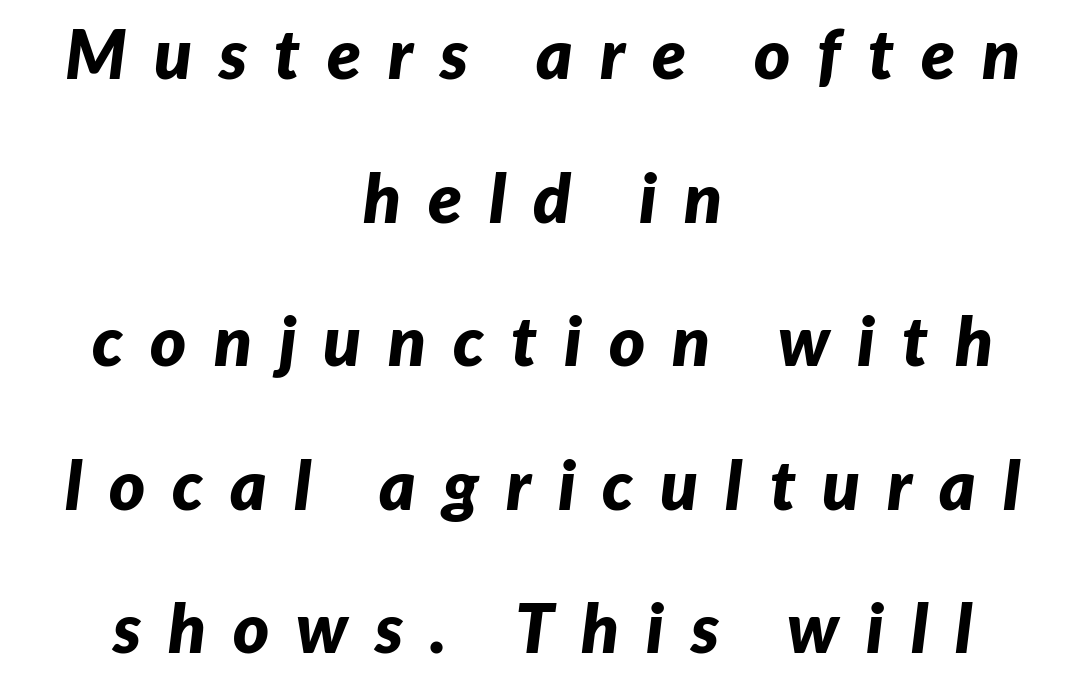
Q: Is the text bold? A: Yes.
Q: Is the text italic (slanted)? A: Yes, it leans right by about 7 degrees.
Q: Is the text underlined? A: No.
Q: How is the paragraph aligned? A: Centered.
Q: Is the spacing between letters normal or unusually wide? A: Unusually wide.
Q: Is the spacing between lines tight, normal or loose? A: Loose.
Q: Width (condensed, normal, or wide)? A: Normal.
Q: Stroke contrast? A: Low.
Q: x-height? A: Medium.
Q: Monospaced? A: No.
